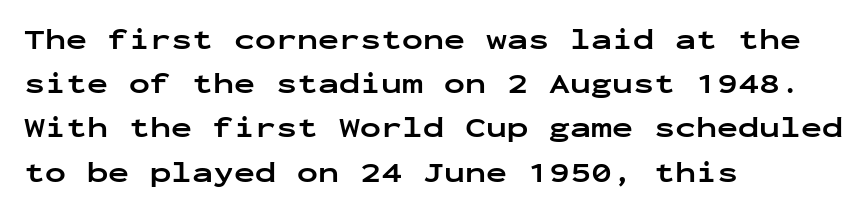
{"serif": "no", "italic": "no", "bold": "yes", "weight": "bold", "width": "wide", "stroke_contrast": "low", "x_height": "medium", "monospaced": "yes", "underline": "no", "align": "left", "line_spacing": "normal", "line_spacing_ratio": 1.58, "letter_spacing": "normal", "letter_spacing_em": 0.0, "glyph_px": 28}
